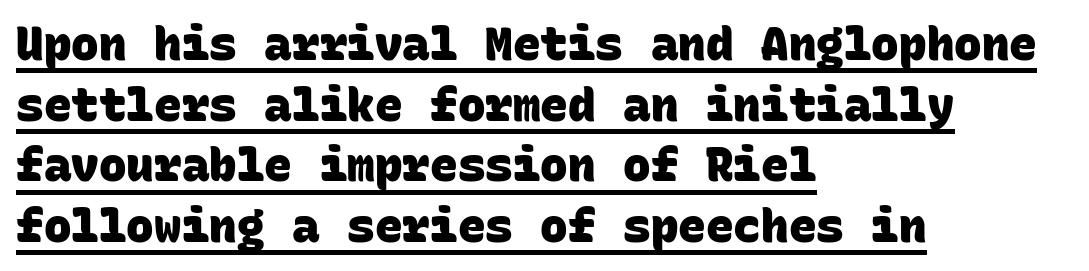
The rendering anchors every line to the left-hand side. Quick note: underline on. The lines sit at an ordinary, default distance from one another. Does the weight exceed regular? Yes, all the way to bold.
